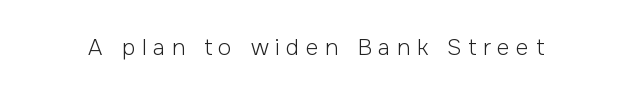
The image shows 22 px text type, upright; set unusually wide letter spacing (+0.3 em), not underlined.
